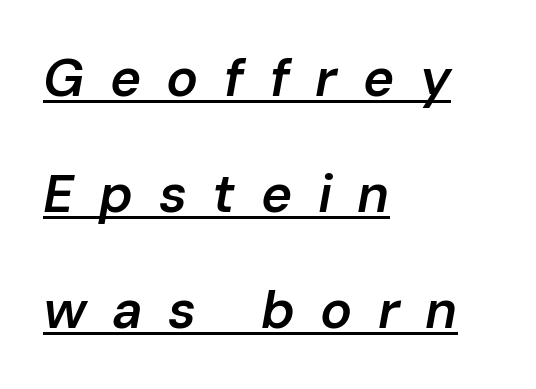
Observe the lean: these are italic letterforms. Stems and bowls a touch heavier than normal — semibold. In terms of leading, this rendering errs on the spacious side. Teacher's note: observe the even left margin — that is flush-left alignment. Character widths vary here, with narrow letters taking less room than wide ones.
